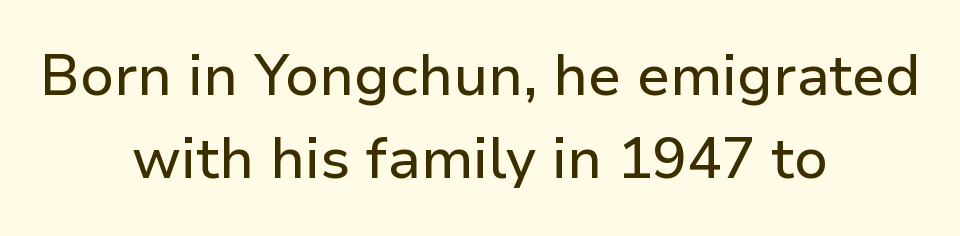
{"serif": "no", "italic": "no", "width": "normal", "stroke_contrast": "low", "x_height": "medium", "monospaced": "no", "underline": "no", "align": "center", "line_spacing": "normal", "line_spacing_ratio": 1.45, "letter_spacing": "normal", "letter_spacing_em": 0.0, "glyph_px": 57}
